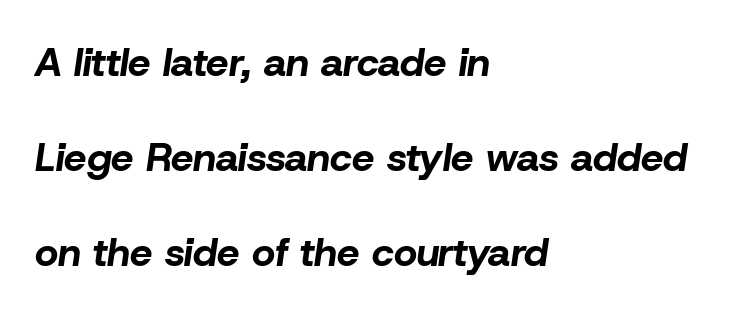
The image shows 40 px bold type, italic (leaning right); set left-aligned, loose line spacing (2.37x), normal letter spacing, not underlined; low stroke contrast and a medium x-height.
